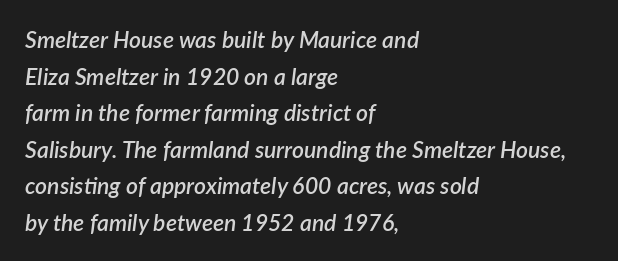
The image shows 23 px text type, italic (leaning right); set left-aligned, normal line spacing (1.59x), normal letter spacing, not underlined.
